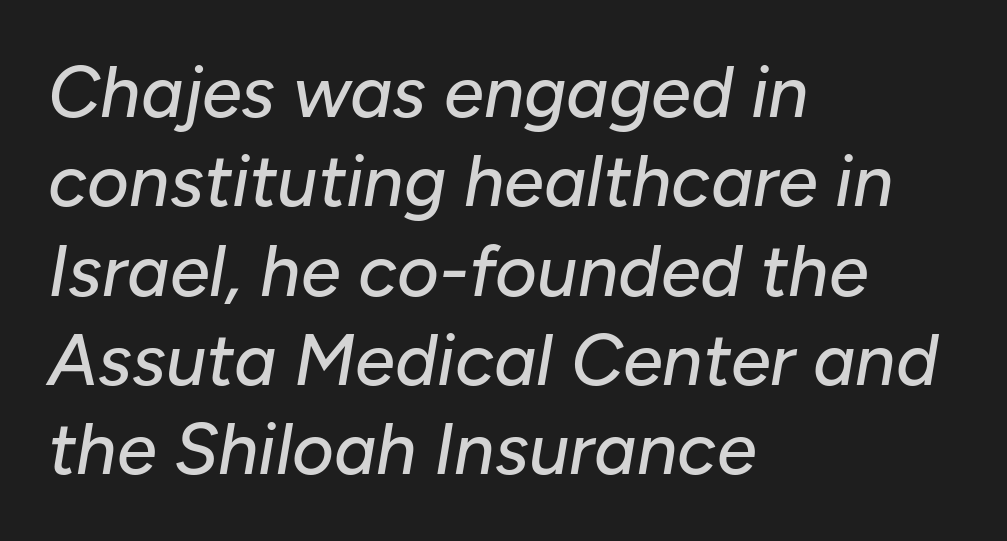
{"italic": "yes", "lean": "right", "slant_degrees": 10, "width": "normal", "stroke_contrast": "low", "x_height": "medium", "monospaced": "no", "underline": "no", "align": "left", "line_spacing_ratio": 1.24, "letter_spacing": "normal", "letter_spacing_em": 0.0, "glyph_px": 72}
